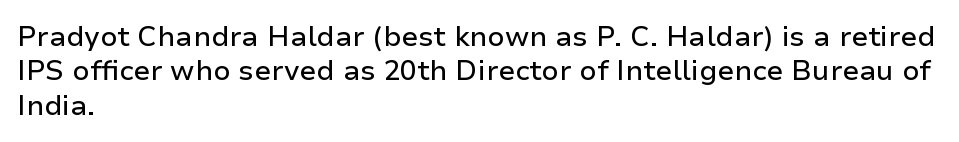
Compared with typical body copy, the letter spacing here is the same. The rendering shows plain stroke endings on the letterforms — a sans-serif design. You could not count columns in this text — the font is proportionally spaced. The compositor pushed each line to the left boundary. Upright lettering throughout. Quick note: underline off.
